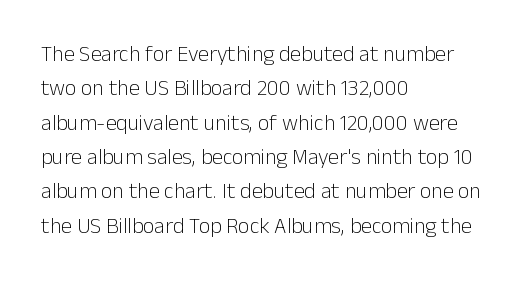
{"italic": "no", "bold": "no", "underline": "no", "align": "left", "line_spacing": "normal", "line_spacing_ratio": 1.56, "letter_spacing": "normal", "letter_spacing_em": 0.0, "glyph_px": 22}
